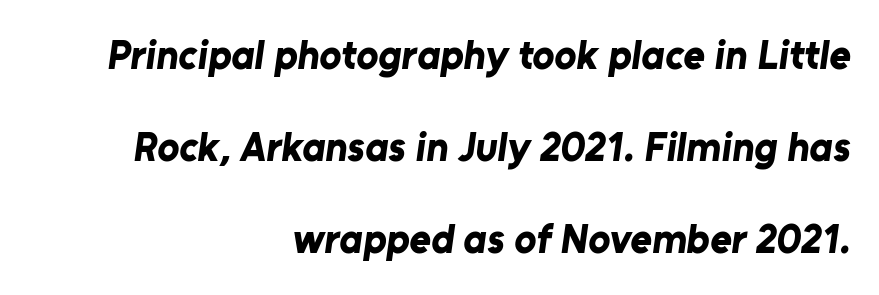
Q: Is the text bold? A: Yes.
Q: Is the typeface a serif or a sans-serif typeface? A: Sans-serif.
Q: Is the text underlined? A: No.
Q: How is the paragraph aligned? A: Right-aligned.
Q: Is the spacing between letters normal or unusually wide? A: Normal.
Q: Is the spacing between lines tight, normal or loose? A: Loose.
Q: Width (condensed, normal, or wide)? A: Normal.
Q: Stroke contrast? A: Low.
Q: x-height? A: Medium.
Q: Monospaced? A: No.
